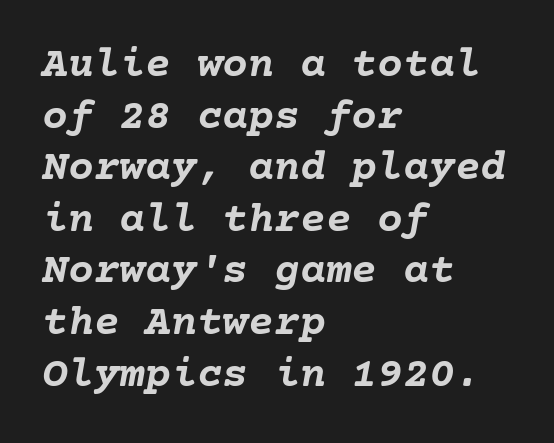
You'd pick this weight for a headline — it's a proper bold. What stands out about the letter spacing? Nothing — it is the standard amount. It's the slanting kind of type. All the whitespace from short lines collects on the right. Check under the words: just untouched page.
